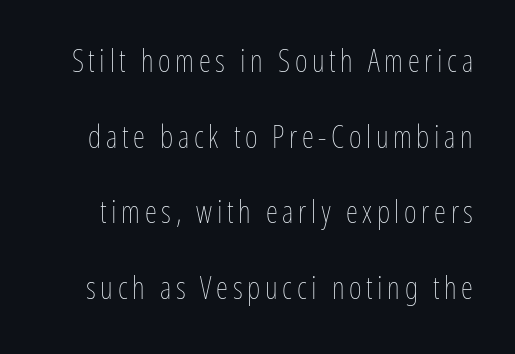
These lines are rendered in a variable-pitch font. The area under the type is left untouched. Notice how the stems are strictly vertical — no italics here. The letters look calm and open, with moderate or lighter stems.
